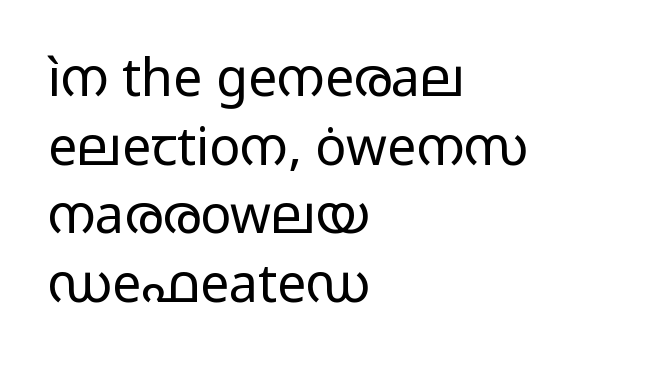
The letters carry no serifs — their stems end cleanly without finishing strokes. This sample has the flowing, uneven cadence of proportional lettering. If you measured baseline to baseline, you'd find a middling distance. The passage shown is not underscored anywhere. It's the straight-up-and-down kind of type.
